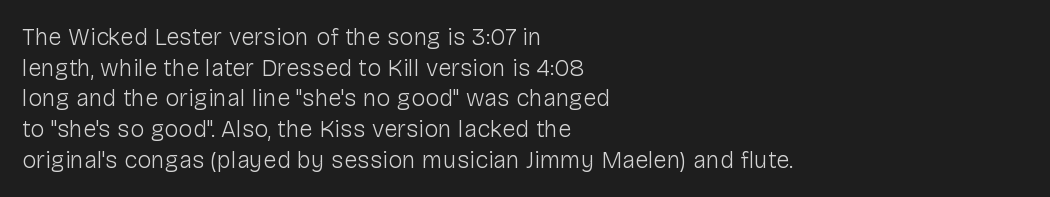
The image shows 24 px text type, upright; set left-aligned, normal line spacing (1.28x), normal letter spacing, not underlined.
